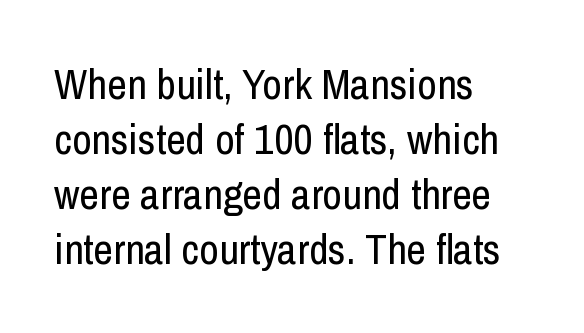
The letters stand upright; this is a roman face. Visually the block forms a straight wall on the left and a jagged coastline on the right. Varying glyph widths throughout — classic text-font behaviour. This is not heavy type; no bold has been used.
